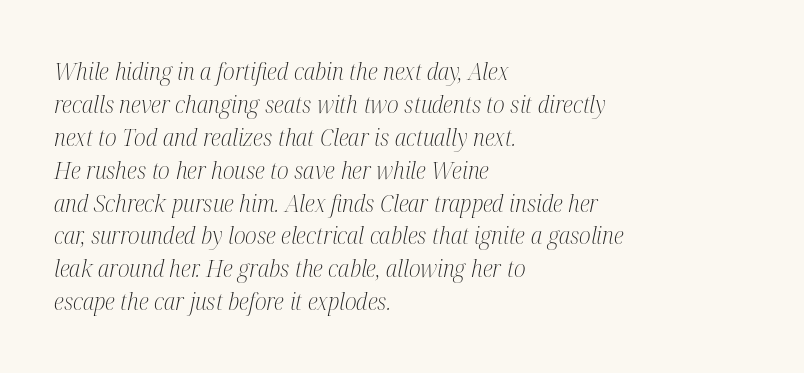
The image shows 24 px text type, italic (leaning right); set left-aligned, normal line spacing (1.37x), normal letter spacing, not underlined.
